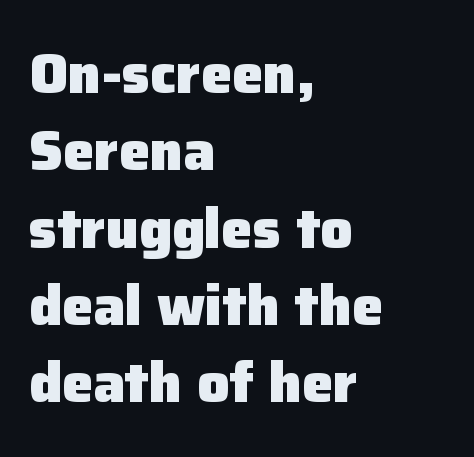
Q: Is the text bold? A: Yes.
Q: Is the text italic (slanted)? A: No, it is upright.
Q: Is the typeface a serif or a sans-serif typeface? A: Sans-serif.
Q: Is the text underlined? A: No.
Q: How is the paragraph aligned? A: Left-aligned.
Q: Is the spacing between letters normal or unusually wide? A: Normal.
Q: Is the spacing between lines tight, normal or loose? A: Normal.
Q: Width (condensed, normal, or wide)? A: Normal.
Q: Stroke contrast? A: Low.
Q: x-height? A: Medium.
Q: Monospaced? A: No.
